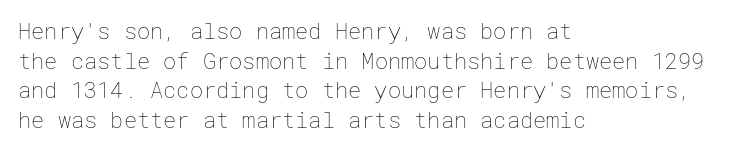
Q: Is the text bold? A: No.
Q: Is the text italic (slanted)? A: No, it is upright.
Q: Is the text underlined? A: No.
Q: How is the paragraph aligned? A: Left-aligned.
Q: Is the spacing between letters normal or unusually wide? A: Normal.
Q: Is the spacing between lines tight, normal or loose? A: Normal.
